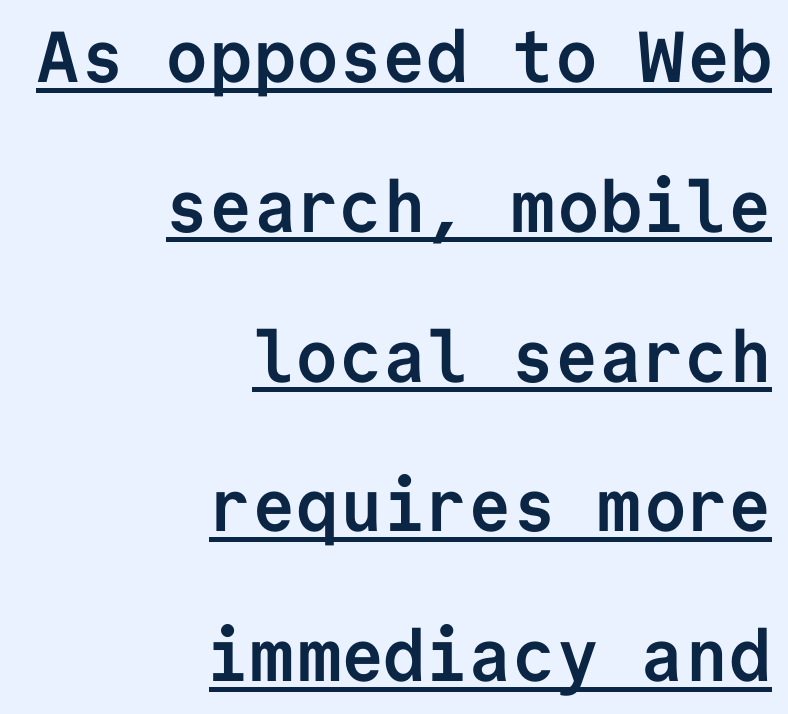
The image shows 72 px semibold sans-serif type, upright, monospaced; set right-aligned, loose line spacing (2.08x), normal letter spacing, underlined; low stroke contrast and a medium x-height.
